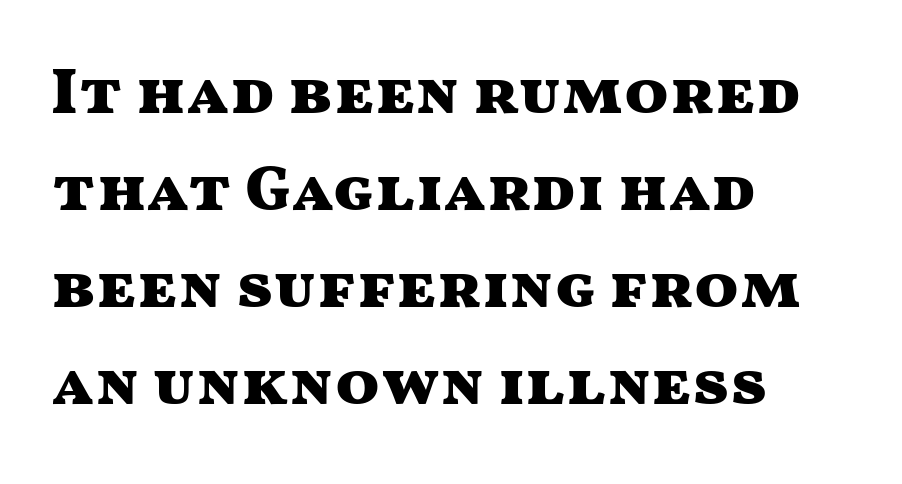
Q: Is the text bold? A: Yes.
Q: Is the text italic (slanted)? A: No, it is upright.
Q: Is the typeface a serif or a sans-serif typeface? A: Sans-serif.
Q: Is the text underlined? A: No.
Q: How is the paragraph aligned? A: Left-aligned.
Q: Is the spacing between letters normal or unusually wide? A: Normal.
Q: Is the spacing between lines tight, normal or loose? A: Normal.
Q: Width (condensed, normal, or wide)? A: Wide.
Q: Stroke contrast? A: Medium.
Q: x-height? A: Medium.
Q: Monospaced? A: No.
